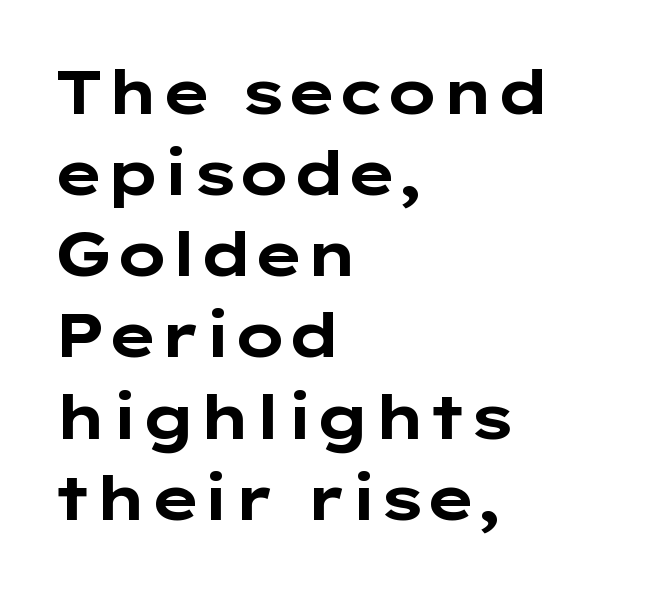
{"serif": "no", "italic": "no", "bold": "yes", "weight": "bold", "width": "wide", "stroke_contrast": "low", "x_height": "medium", "monospaced": "no", "underline": "no", "align": "left", "line_spacing": "normal", "line_spacing_ratio": 1.33, "letter_spacing": "normal", "letter_spacing_em": 0.0, "glyph_px": 61}
